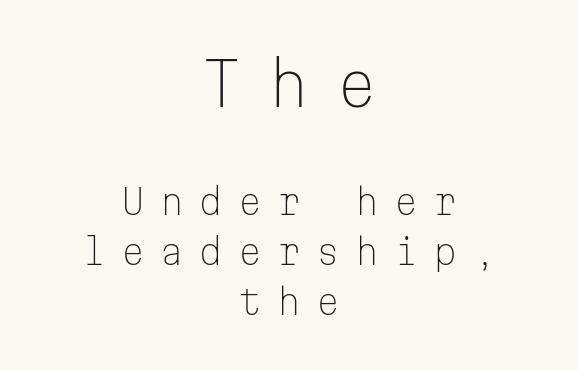
Q: Is the text bold? A: No.
Q: Is the text italic (slanted)? A: No, it is upright.
Q: Is the typeface a serif or a sans-serif typeface? A: Sans-serif.
Q: Is the text underlined? A: No.
Q: How is the paragraph aligned? A: Centered.
Q: Is the spacing between letters normal or unusually wide? A: Unusually wide.
Q: Is the spacing between lines tight, normal or loose? A: Normal.
Q: Which block of text is set in a larger size, the first (top) or the second (bottom)? A: The first (top) one.
Q: Width (condensed, normal, or wide)? A: Normal.
Q: Stroke contrast? A: Low.
Q: x-height? A: Medium.
Q: Monospaced? A: Yes.
